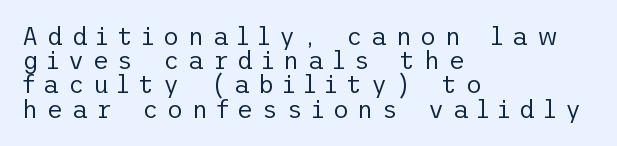
The image shows 25 px text type, upright; set left-aligned, tight line spacing (0.97x), unusually wide letter spacing (+0.34 em), not underlined.
